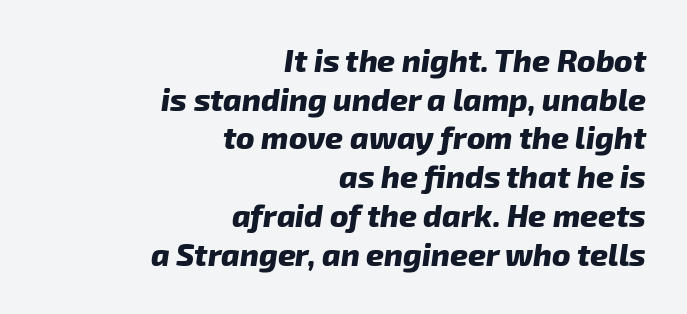
Q: Is the text bold? A: Yes.
Q: Is the text italic (slanted)? A: Yes, it leans right by about 8 degrees.
Q: Is the text underlined? A: No.
Q: How is the paragraph aligned? A: Right-aligned.
Q: Is the spacing between letters normal or unusually wide? A: Normal.
Q: Is the spacing between lines tight, normal or loose? A: Normal.
Q: Width (condensed, normal, or wide)? A: Normal.
Q: Stroke contrast? A: Low.
Q: x-height? A: Medium.
Q: Monospaced? A: No.
